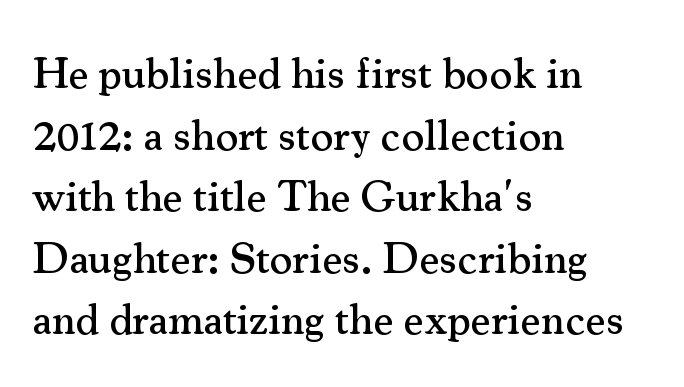
Q: Is the text italic (slanted)? A: No, it is upright.
Q: Is the typeface a serif or a sans-serif typeface? A: Serif.
Q: Is the text underlined? A: No.
Q: How is the paragraph aligned? A: Left-aligned.
Q: Is the spacing between letters normal or unusually wide? A: Normal.
Q: Is the spacing between lines tight, normal or loose? A: Normal.
Q: Width (condensed, normal, or wide)? A: Normal.
Q: Stroke contrast? A: Medium.
Q: x-height? A: Small.
Q: Monospaced? A: No.
